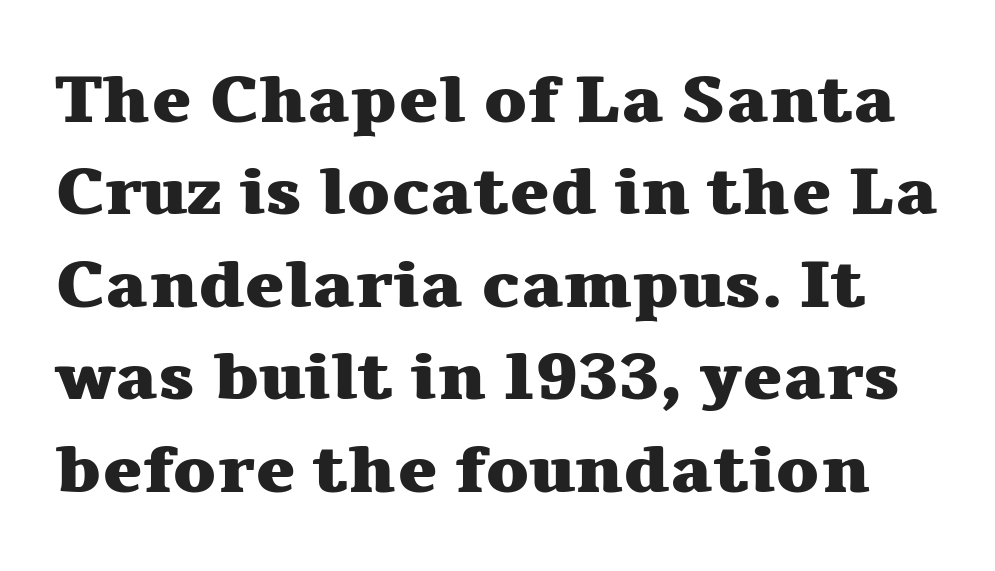
The typesetting leans heavy: a genuine bold. This sample uses a serif face. Spacing between characters is what you'd get straight out of the box. The rendering uses natural spacing where letterforms have individual widths.
